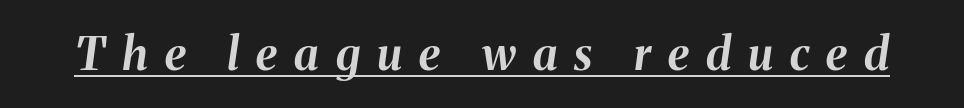
Q: Is the text bold? A: Yes.
Q: Is the text italic (slanted)? A: Yes, it leans right by about 8 degrees.
Q: Is the text underlined? A: Yes.
Q: Is the spacing between letters normal or unusually wide? A: Unusually wide.
Q: Width (condensed, normal, or wide)? A: Normal.
Q: Stroke contrast? A: Medium.
Q: x-height? A: Medium.
Q: Monospaced? A: No.
